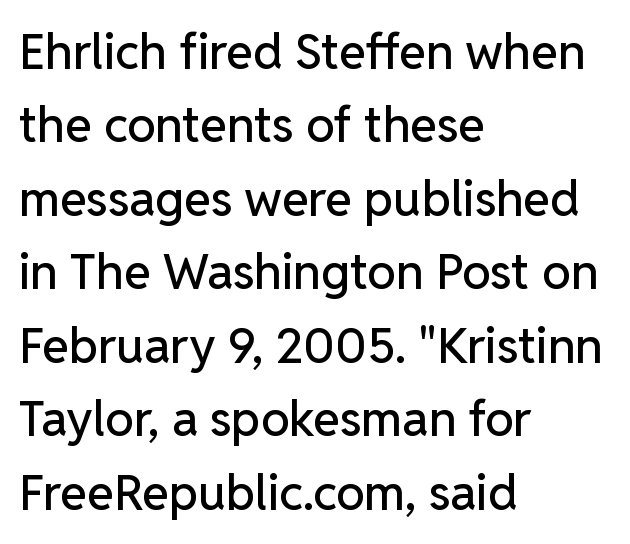
Q: Is the text italic (slanted)? A: No, it is upright.
Q: Is the typeface a serif or a sans-serif typeface? A: Sans-serif.
Q: Is the text underlined? A: No.
Q: How is the paragraph aligned? A: Left-aligned.
Q: Is the spacing between letters normal or unusually wide? A: Normal.
Q: Is the spacing between lines tight, normal or loose? A: Normal.
Q: Width (condensed, normal, or wide)? A: Normal.
Q: Stroke contrast? A: Low.
Q: x-height? A: Medium.
Q: Monospaced? A: No.
